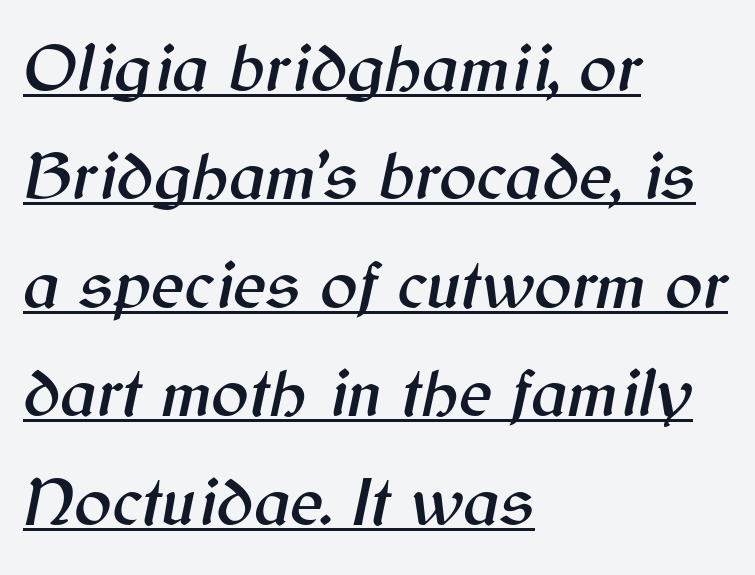
The image shows 70 px text type, italic (leaning right); set left-aligned, normal line spacing (1.55x), normal letter spacing, underlined; medium stroke contrast and a medium x-height.
